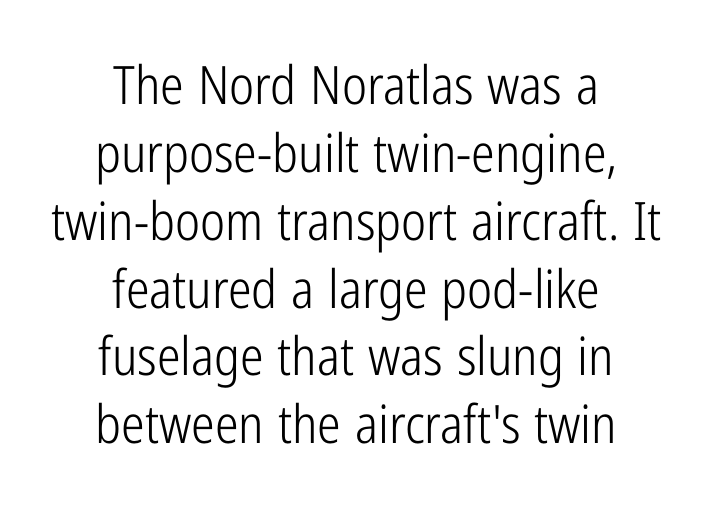
{"serif": "no", "italic": "no", "bold": "no", "weight": "light", "width": "condensed", "stroke_contrast": "low", "x_height": "medium", "monospaced": "no", "underline": "no", "align": "center", "line_spacing": "normal", "line_spacing_ratio": 1.28, "letter_spacing": "normal", "letter_spacing_em": 0.0, "glyph_px": 53}
